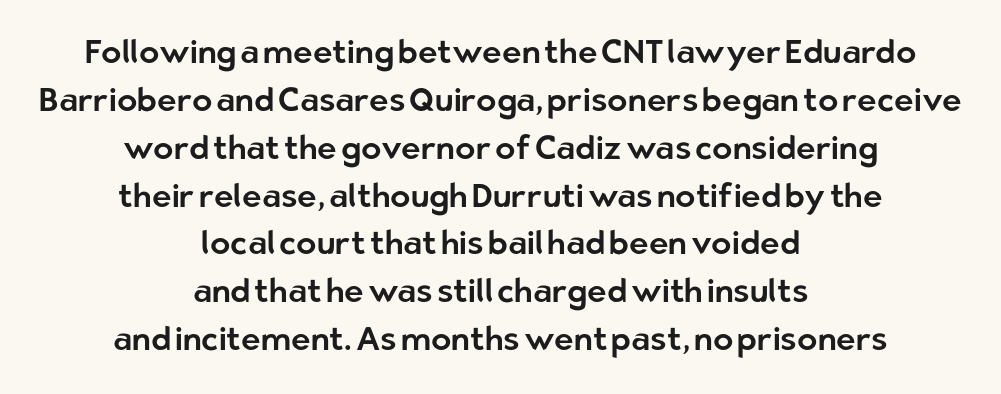
The lettering holds an erect, upright posture throughout. Reading down the column, the eye jumps a familiar distance to each next line. In terms of letterform style, serifs are entirely absent. Neither beginnings nor endings align; midpoints do. Observe the ordinary spacing: letters are neighbours, not strangers. Spacing verdict: proportional, widths tailored to each character.
